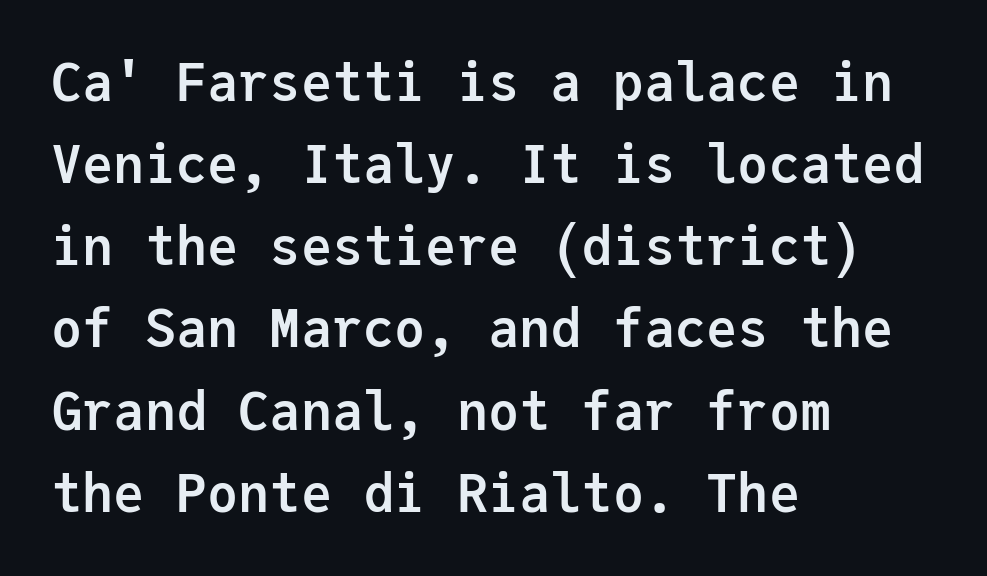
{"serif": "no", "italic": "no", "bold": "yes", "weight": "semibold", "width": "normal", "stroke_contrast": "low", "x_height": "medium", "monospaced": "yes", "underline": "no", "align": "left", "line_spacing": "normal", "line_spacing_ratio": 1.58, "letter_spacing": "normal", "letter_spacing_em": 0.0, "glyph_px": 52}
